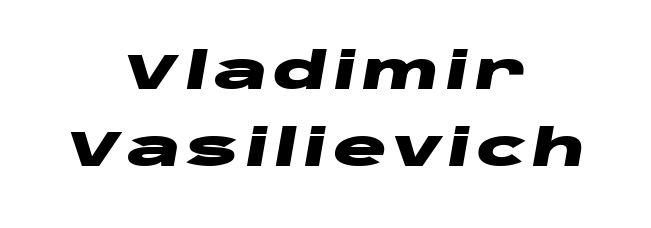
Q: Is the text bold? A: Yes.
Q: Is the text italic (slanted)? A: Yes, it leans right by about 10 degrees.
Q: Is the text underlined? A: No.
Q: How is the paragraph aligned? A: Centered.
Q: Is the spacing between lines tight, normal or loose? A: Normal.
Q: Width (condensed, normal, or wide)? A: Wide.
Q: Stroke contrast? A: Low.
Q: x-height? A: Large.
Q: Monospaced? A: No.
